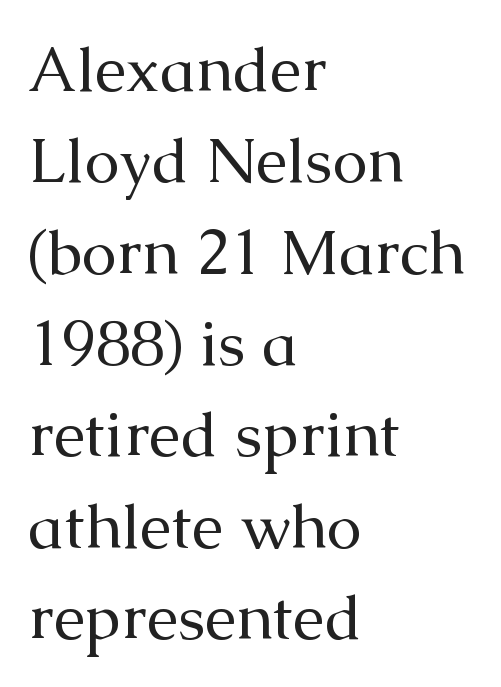
Q: Is the text bold? A: No.
Q: Is the text italic (slanted)? A: No, it is upright.
Q: Is the typeface a serif or a sans-serif typeface? A: Serif.
Q: Is the text underlined? A: No.
Q: How is the paragraph aligned? A: Left-aligned.
Q: Is the spacing between letters normal or unusually wide? A: Normal.
Q: Is the spacing between lines tight, normal or loose? A: Normal.
Q: Width (condensed, normal, or wide)? A: Normal.
Q: Stroke contrast? A: Medium.
Q: x-height? A: Medium.
Q: Monospaced? A: No.
